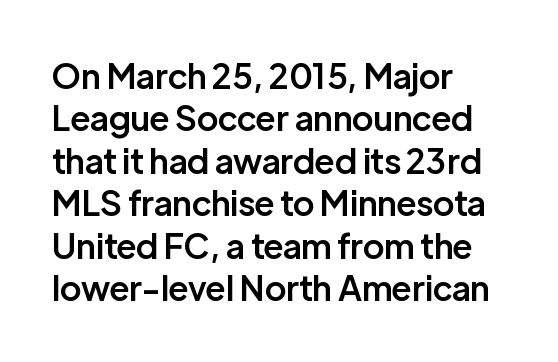
The zone under the glyphs is completely vacant. The typography opts for an upright posture over an oblique one. The face used here is rendered with its standard letterfit. The leading is moderate, giving the passage an even texture. Unlike a traditional serif, this face leaves its strokes unadorned. Moderately thickened strokes mark this as semibold type.
